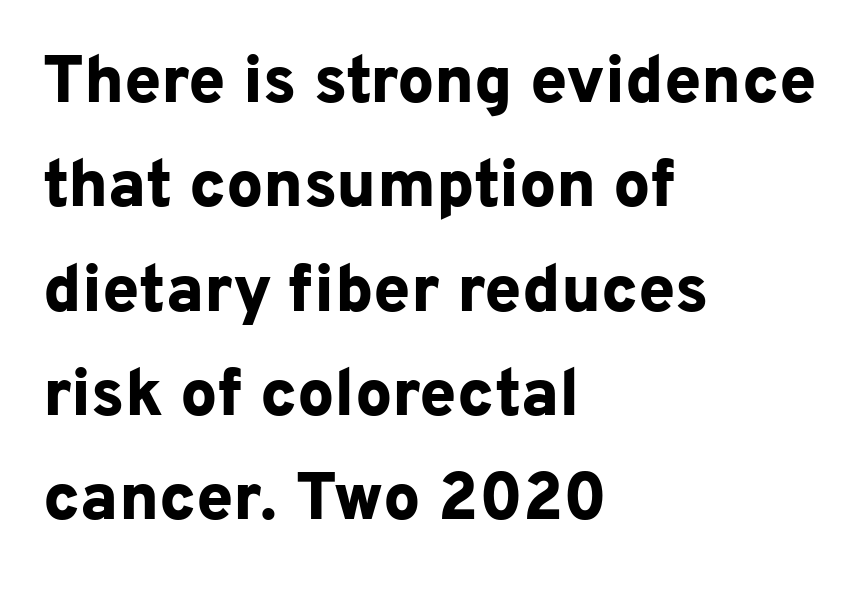
The image shows 66 px bold sans-serif type, upright; set left-aligned, normal line spacing (1.58x), normal letter spacing, not underlined; low stroke contrast and a medium x-height.
